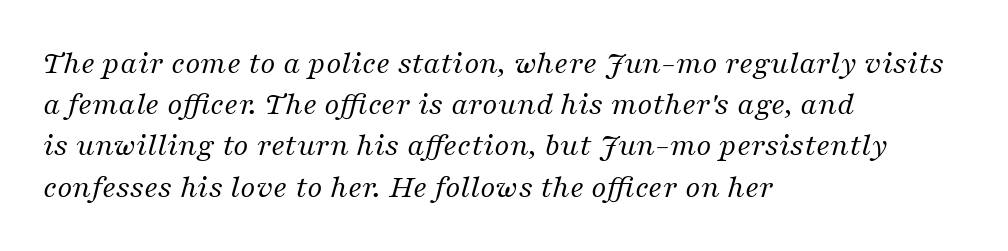
The font's italic variant was chosen for this text. Reading down the column, the eye jumps a familiar distance to each next line. The rag falls on the right side of this text block. The face used here is proportionally spaced, like ordinary book or web type. Beneath every word, the page is bare. Caption: standard tracking, unaltered.
